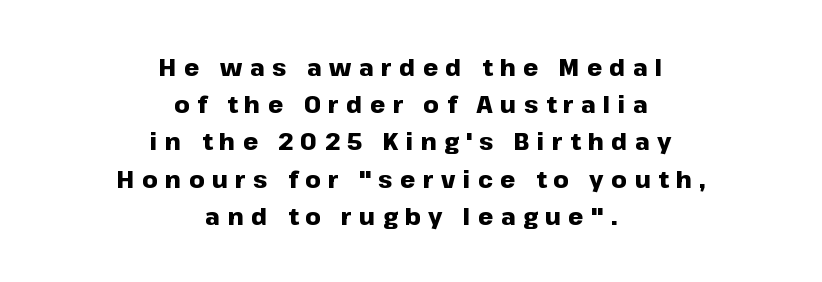
Notice how descenders clear the ascenders below comfortably — that's standard leading. Short and long lines alike share a common midpoint. These lines were composed using upright roman letters. Every letter is thick-stroked: bold, no question.
